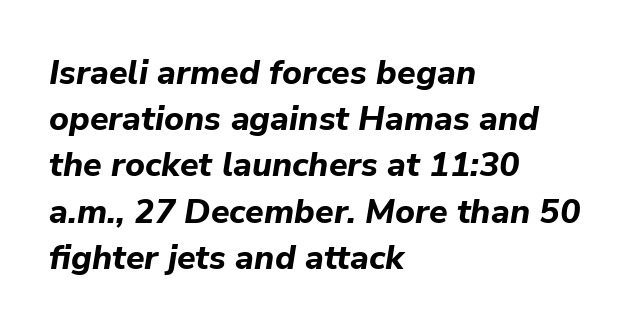
{"italic": "yes", "lean": "right", "slant_degrees": 9, "bold": "yes", "weight": "bold", "width": "normal", "stroke_contrast": "low", "x_height": "medium", "monospaced": "no", "underline": "no", "align": "left", "line_spacing": "normal", "line_spacing_ratio": 1.36, "letter_spacing": "normal", "letter_spacing_em": 0.0, "glyph_px": 34}
